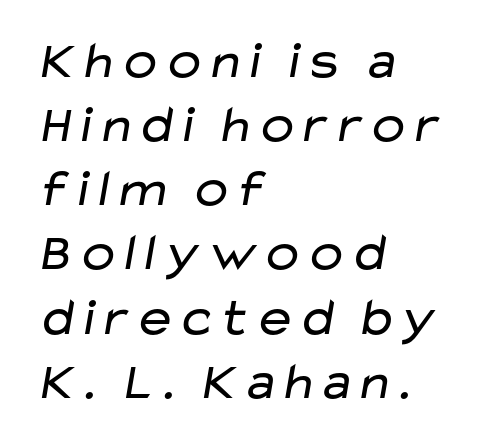
The image shows 53 px regular-weight, wide sans-serif type; set left-aligned, line spacing 1.21x, normal letter spacing, not underlined; low stroke contrast and a medium x-height.
